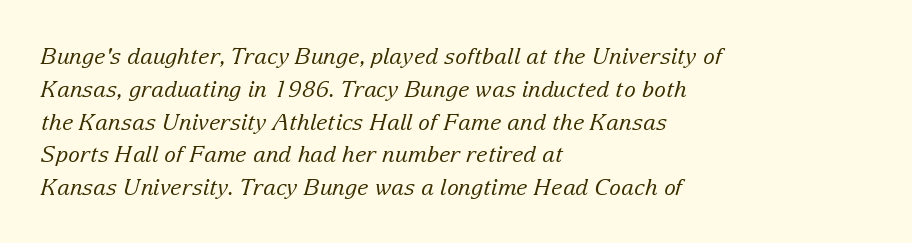
{"italic": "yes", "lean": "right", "slant_degrees": 15, "bold": "no", "underline": "no", "align": "left", "line_spacing": "normal", "line_spacing_ratio": 1.49, "letter_spacing": "normal", "letter_spacing_em": 0.0, "glyph_px": 22}
